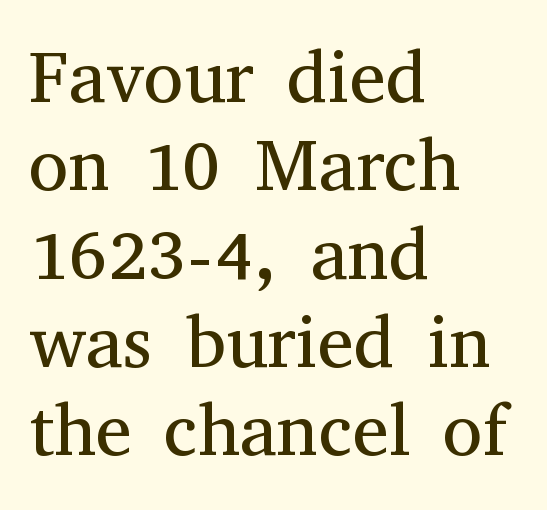
Q: Is the text bold? A: No.
Q: Is the text italic (slanted)? A: No, it is upright.
Q: Is the typeface a serif or a sans-serif typeface? A: Serif.
Q: Is the text underlined? A: No.
Q: How is the paragraph aligned? A: Left-aligned.
Q: Is the spacing between letters normal or unusually wide? A: Normal.
Q: Width (condensed, normal, or wide)? A: Normal.
Q: Stroke contrast? A: Medium.
Q: x-height? A: Medium.
Q: Monospaced? A: No.
